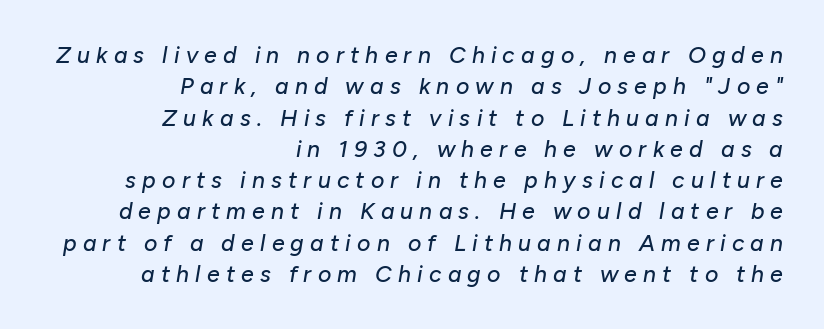
{"italic": "yes", "lean": "right", "slant_degrees": 10, "underline": "no", "align": "right", "line_spacing": "normal", "line_spacing_ratio": 1.36, "letter_spacing": "wide", "letter_spacing_em": 0.27, "glyph_px": 23}
